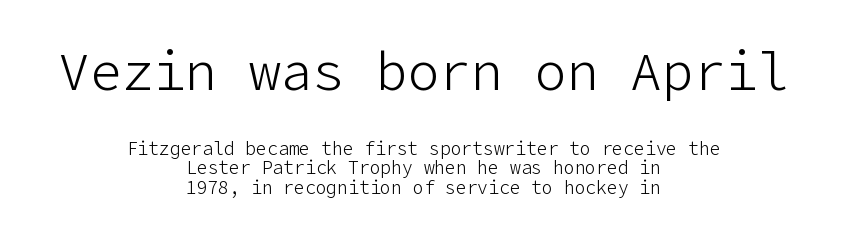
Leading is clearly below the norm, producing a dense column. Standard letterfit; no display-style spreading of the glyphs. If you squint, the top block still reads clearly — it's the larger of the two. Check under the words: just untouched page.
